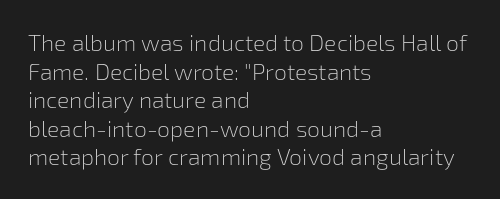
Q: Is the text bold? A: No.
Q: Is the text italic (slanted)? A: No, it is upright.
Q: Is the text underlined? A: No.
Q: How is the paragraph aligned? A: Left-aligned.
Q: Is the spacing between letters normal or unusually wide? A: Normal.
